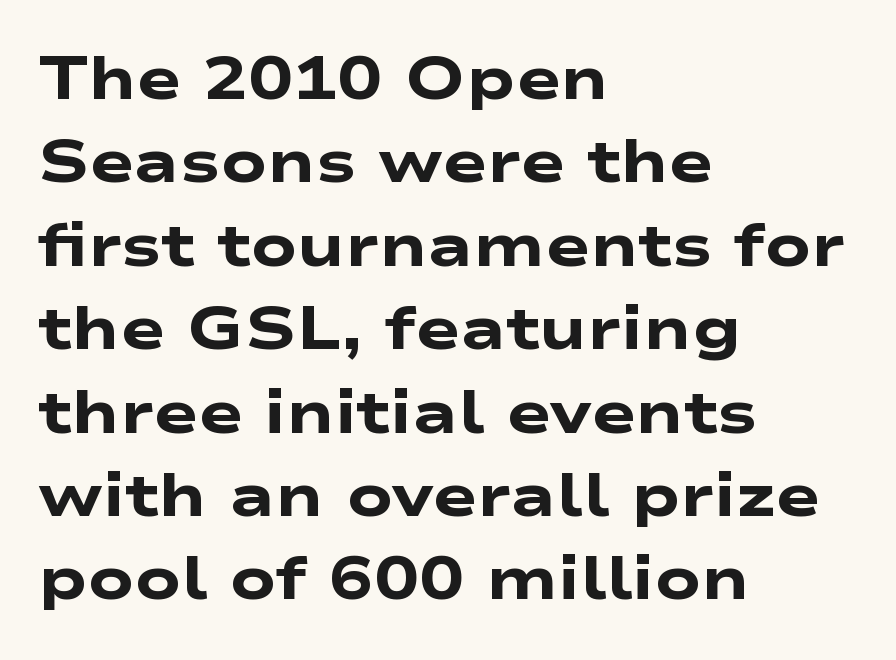
{"serif": "no", "bold": "yes", "weight": "heavy", "width": "wide", "stroke_contrast": "low", "x_height": "medium", "monospaced": "no", "underline": "no", "align": "left", "line_spacing": "normal", "line_spacing_ratio": 1.39, "letter_spacing": "normal", "letter_spacing_em": 0.0, "glyph_px": 60}
